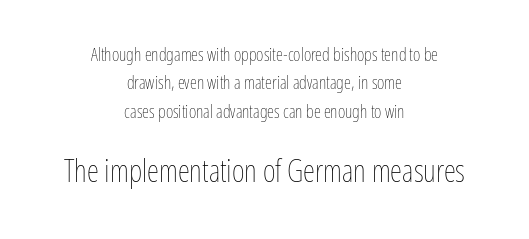
The tracking reads as untouched default to a designer's eye. No extra ink here — the face is not bold. The font's upright variant was chosen for this text. The face used here is proportionally spaced, like ordinary book or web type. Honestly, the row spacing looks completely unremarkable.
